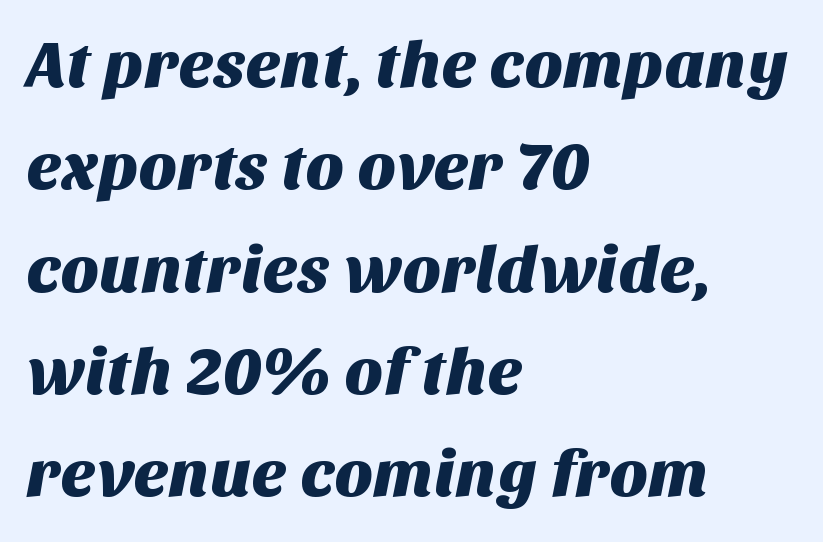
The image shows 66 px sans-serif type; set left-aligned, normal line spacing (1.55x), normal letter spacing, not underlined; medium stroke contrast and a large x-height.
